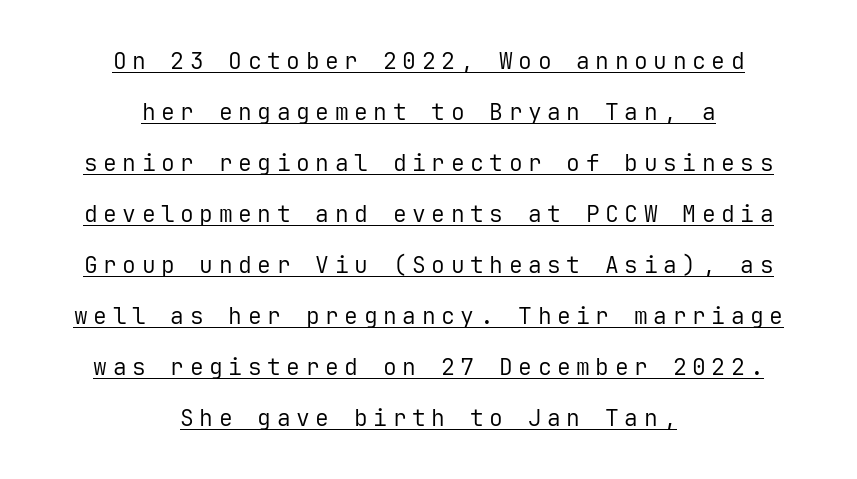
{"italic": "no", "bold": "no", "underline": "yes", "align": "center", "line_spacing": "loose", "line_spacing_ratio": 2.22, "letter_spacing": "wide", "letter_spacing_em": 0.24, "glyph_px": 23}
